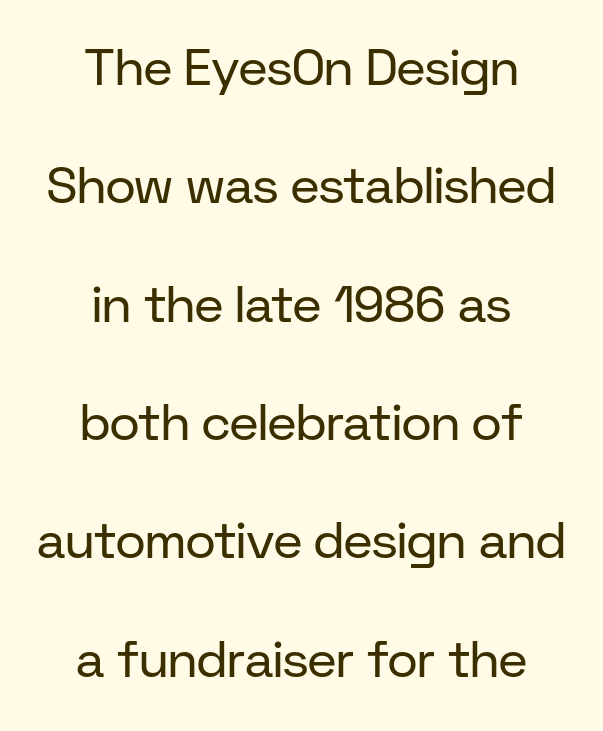
Q: Is the text bold? A: No.
Q: Is the text italic (slanted)? A: No, it is upright.
Q: Is the typeface a serif or a sans-serif typeface? A: Sans-serif.
Q: Is the text underlined? A: No.
Q: How is the paragraph aligned? A: Centered.
Q: Is the spacing between letters normal or unusually wide? A: Normal.
Q: Is the spacing between lines tight, normal or loose? A: Loose.
Q: Width (condensed, normal, or wide)? A: Normal.
Q: Stroke contrast? A: Low.
Q: x-height? A: Medium.
Q: Monospaced? A: No.
